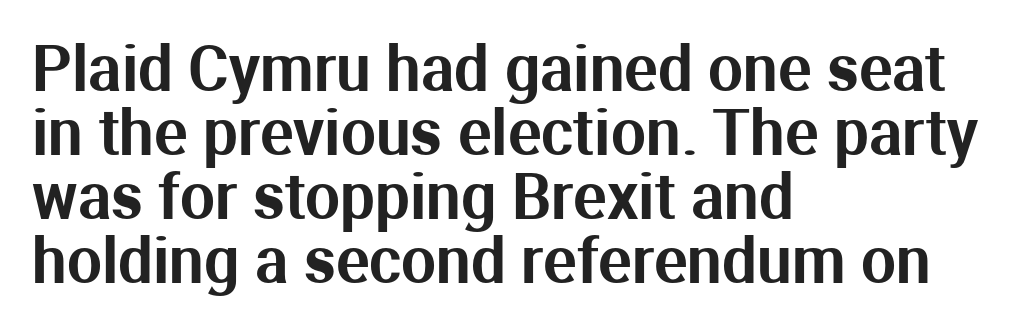
{"serif": "no", "italic": "no", "width": "normal", "stroke_contrast": "medium", "x_height": "medium", "monospaced": "no", "underline": "no", "align": "left", "line_spacing": "tight", "line_spacing_ratio": 1.03, "letter_spacing": "normal", "letter_spacing_em": 0.0, "glyph_px": 62}
